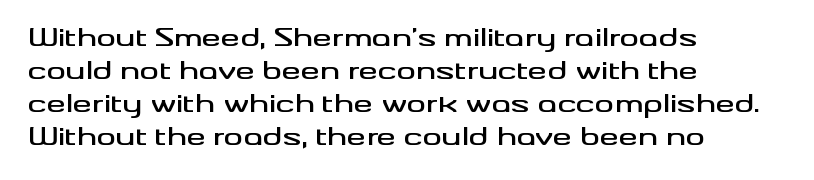
{"italic": "no", "underline": "no", "align": "left", "line_spacing": "normal", "line_spacing_ratio": 1.37, "letter_spacing": "normal", "letter_spacing_em": 0.0, "glyph_px": 24}
